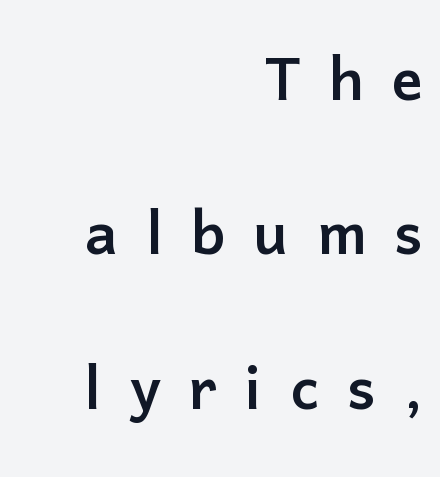
The image shows 78 px sans-serif type, upright; set right-aligned, loose line spacing (1.98x), unusually wide letter spacing (+0.36 em), not underlined; low stroke contrast and a medium x-height.
